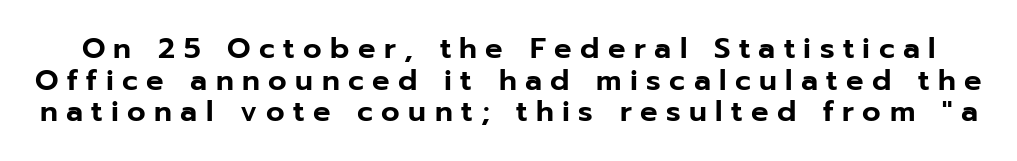
The space directly below the letters is spotless. Stroke terminals: plain, sans-serif. The letters stand straight up with perfectly vertical stems. The type is letterspaced generously, with wide tracking. Think of a printed novel: that variable character pitch is what you see here.
